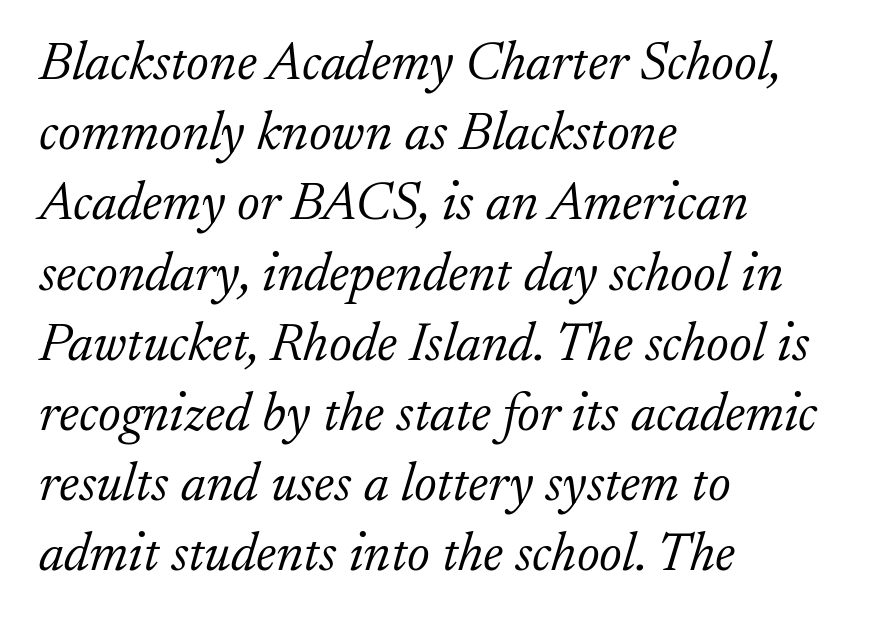
The image shows 54 px light serif type, italic (leaning right); set left-aligned, normal line spacing (1.3x), normal letter spacing, not underlined; low stroke contrast and a small x-height.
